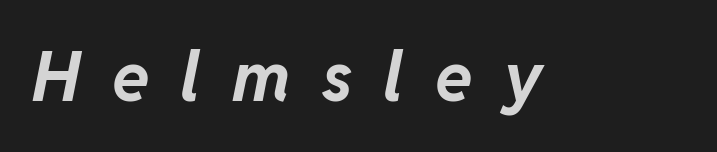
Q: Is the text bold? A: Yes.
Q: Is the text italic (slanted)? A: Yes, it leans right by about 11 degrees.
Q: Is the text underlined? A: No.
Q: Is the spacing between letters normal or unusually wide? A: Unusually wide.
Q: Width (condensed, normal, or wide)? A: Normal.
Q: Stroke contrast? A: Low.
Q: x-height? A: Medium.
Q: Monospaced? A: No.
